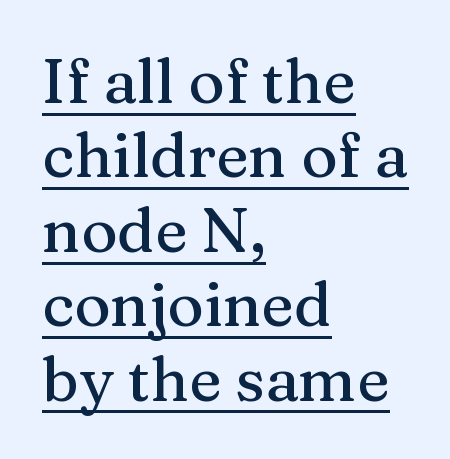
Q: Is the text italic (slanted)? A: No, it is upright.
Q: Is the typeface a serif or a sans-serif typeface? A: Serif.
Q: Is the text underlined? A: Yes.
Q: How is the paragraph aligned? A: Left-aligned.
Q: Is the spacing between letters normal or unusually wide? A: Normal.
Q: Width (condensed, normal, or wide)? A: Normal.
Q: Stroke contrast? A: Medium.
Q: x-height? A: Medium.
Q: Monospaced? A: No.
